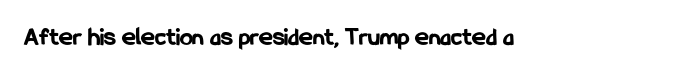
Q: Is the text bold? A: Yes.
Q: Is the text italic (slanted)? A: No, it is upright.
Q: Is the text underlined? A: No.
Q: Is the spacing between letters normal or unusually wide? A: Normal.
